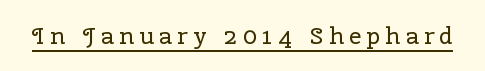
{"italic": "no", "bold": "no", "underline": "yes", "letter_spacing": "wide", "letter_spacing_em": 0.23, "glyph_px": 24}
